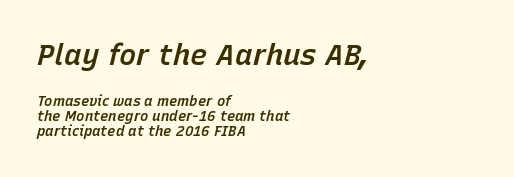
Q: Is the text bold? A: Semi-bold.
Q: Is the text italic (slanted)? A: Yes, it leans right by about 15 degrees.
Q: Is the text underlined? A: No.
Q: How is the paragraph aligned? A: Left-aligned.
Q: Is the spacing between letters normal or unusually wide? A: Normal.
Q: Is the spacing between lines tight, normal or loose? A: Tight.
Q: Which block of text is set in a larger size, the first (top) or the second (bottom)? A: The first (top) one.
Q: Width (condensed, normal, or wide)? A: Normal.
Q: Stroke contrast? A: Low.
Q: x-height? A: Medium.
Q: Monospaced? A: No.
